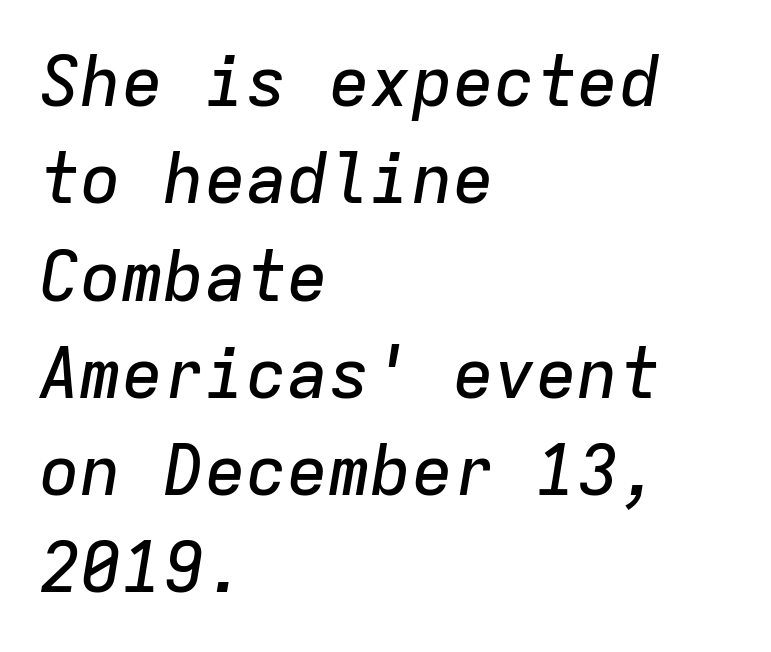
Q: Is the text italic (slanted)? A: Yes, it leans right by about 9 degrees.
Q: Is the text underlined? A: No.
Q: How is the paragraph aligned? A: Left-aligned.
Q: Is the spacing between letters normal or unusually wide? A: Normal.
Q: Is the spacing between lines tight, normal or loose? A: Normal.
Q: Width (condensed, normal, or wide)? A: Normal.
Q: Stroke contrast? A: Low.
Q: x-height? A: Medium.
Q: Monospaced? A: Yes.
